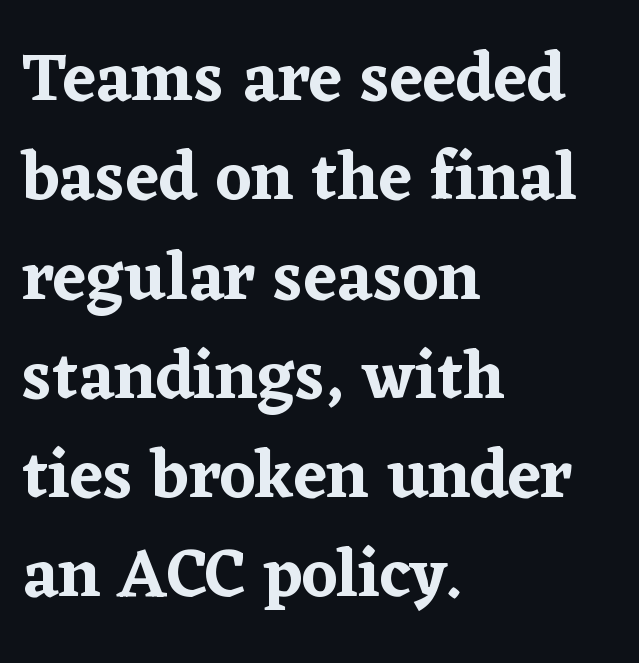
{"serif": "yes", "italic": "no", "width": "normal", "stroke_contrast": "low", "x_height": "medium", "monospaced": "no", "underline": "no", "align": "left", "line_spacing": "normal", "line_spacing_ratio": 1.46, "letter_spacing": "normal", "letter_spacing_em": 0.0, "glyph_px": 68}
